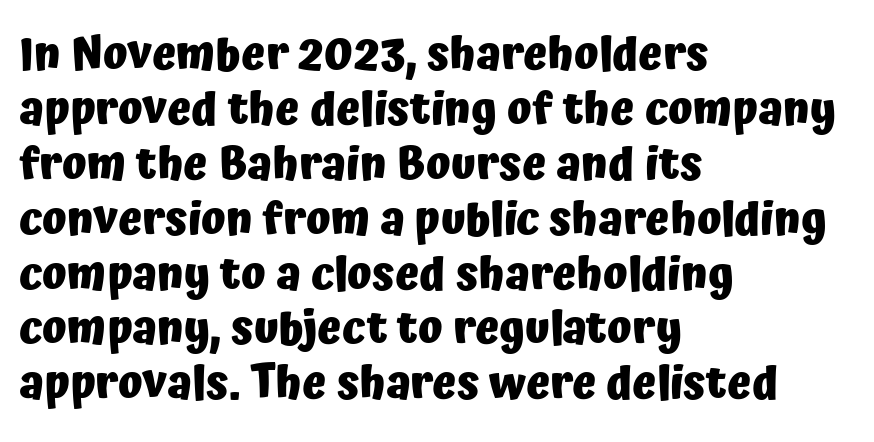
Q: Is the text bold? A: Yes.
Q: Is the text italic (slanted)? A: No, it is upright.
Q: Is the typeface a serif or a sans-serif typeface? A: Sans-serif.
Q: Is the text underlined? A: No.
Q: How is the paragraph aligned? A: Left-aligned.
Q: Is the spacing between letters normal or unusually wide? A: Normal.
Q: Width (condensed, normal, or wide)? A: Normal.
Q: Stroke contrast? A: Low.
Q: x-height? A: Medium.
Q: Monospaced? A: No.
